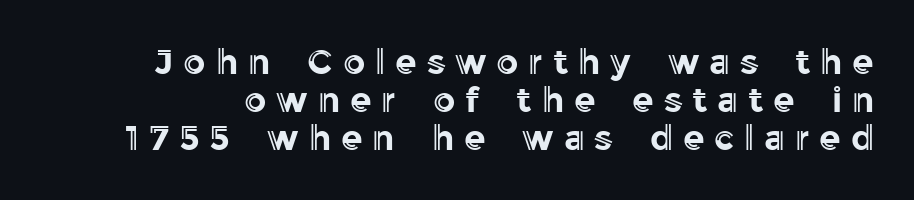
Lines of text with bare space underneath. The passage shown is typed in a proportional face where columns would drift. Ascenders rise straight up at ninety degrees. The tracking reads as deliberately expanded to a designer's eye. The space between consecutive lines is stingy.
